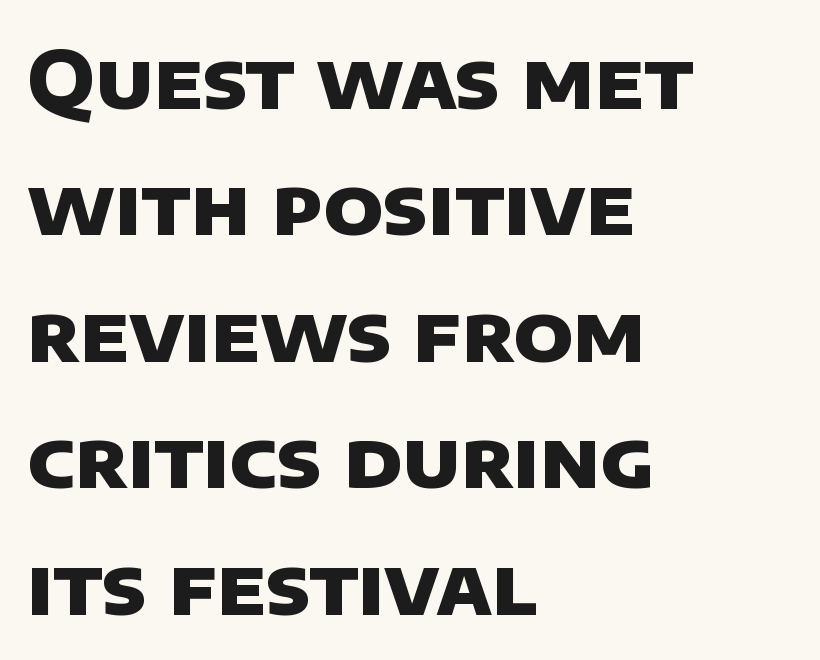
The image shows 79 px heavy sans-serif type; set left-aligned, normal line spacing (1.6x), normal letter spacing, not underlined; low stroke contrast and a large x-height.
